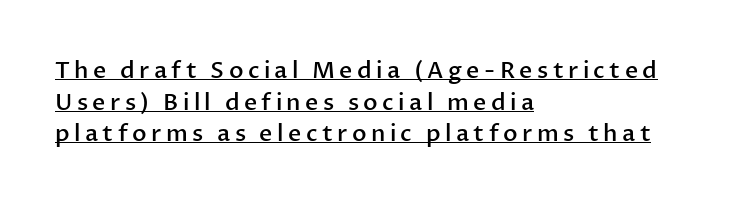
{"italic": "no", "bold": "semi", "underline": "yes", "align": "left", "line_spacing": "normal", "line_spacing_ratio": 1.38, "glyph_px": 23}
